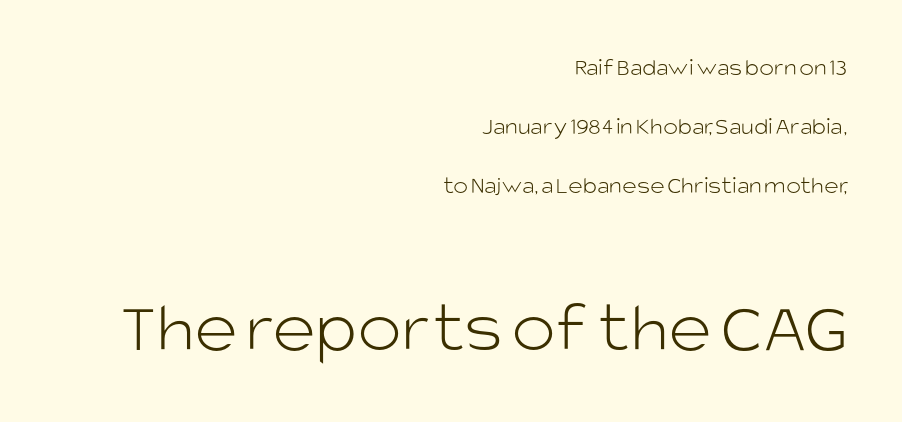
Looks like regular typesetting: each glyph gets only the width it needs. The passage shown is not underscored anywhere. This sample is right-justified, so line beginnings fall wherever the words allow. A light-to-regular cut is what we see here.
